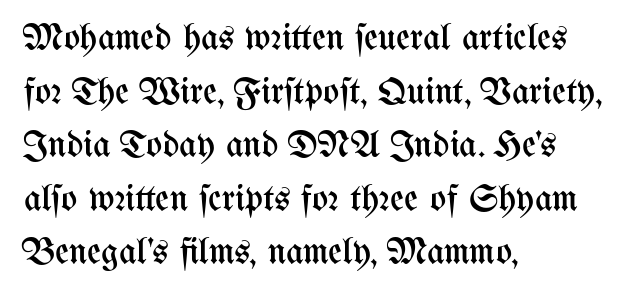
Q: Is the text bold? A: No.
Q: Is the text italic (slanted)? A: No, it is upright.
Q: Is the text underlined? A: No.
Q: How is the paragraph aligned? A: Left-aligned.
Q: Is the spacing between letters normal or unusually wide? A: Normal.
Q: Is the spacing between lines tight, normal or loose? A: Normal.
Q: Width (condensed, normal, or wide)? A: Condensed.
Q: Stroke contrast? A: Medium.
Q: x-height? A: Medium.
Q: Monospaced? A: No.
